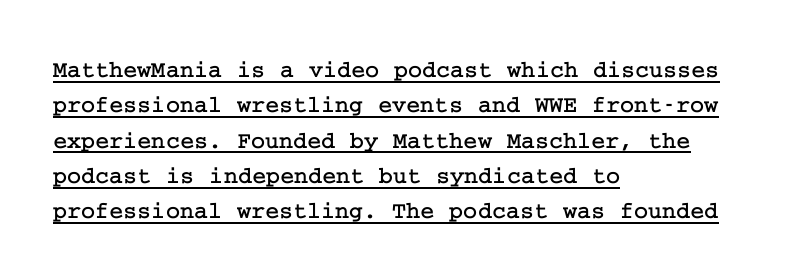
{"italic": "no", "underline": "yes", "align": "left", "line_spacing": "normal", "line_spacing_ratio": 1.47, "letter_spacing": "normal", "letter_spacing_em": 0.0, "glyph_px": 24}
